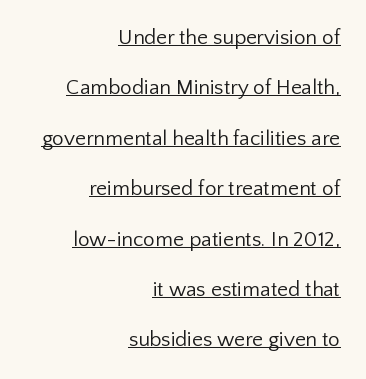
The rendering uses a large line-height, opening up the rows. These lines are set flush right with a ragged left edge. The weight tops out at a normal text grade. Glyph-to-glyph distance matches everyday printed text.
